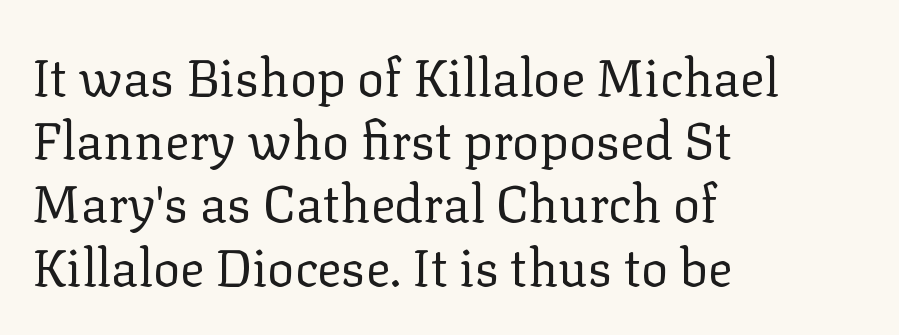
Q: Is the text bold? A: No.
Q: Is the text italic (slanted)? A: No, it is upright.
Q: Is the typeface a serif or a sans-serif typeface? A: Serif.
Q: Is the text underlined? A: No.
Q: How is the paragraph aligned? A: Left-aligned.
Q: Is the spacing between letters normal or unusually wide? A: Normal.
Q: Width (condensed, normal, or wide)? A: Normal.
Q: Stroke contrast? A: Low.
Q: x-height? A: Medium.
Q: Monospaced? A: No.
